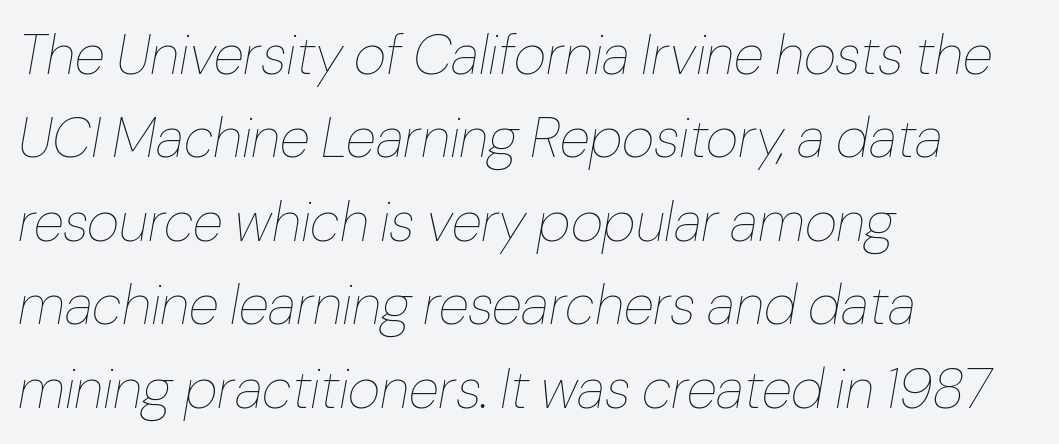
The image shows 56 px thin type, italic (leaning right); set left-aligned, normal line spacing (1.49x), normal letter spacing, not underlined; low stroke contrast and a medium x-height.
